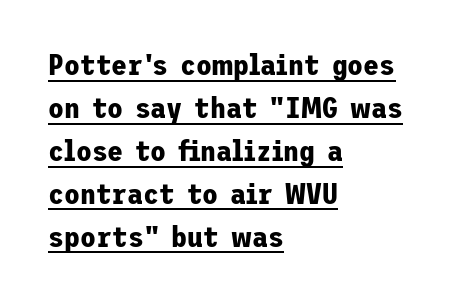
Notice how descenders clear the ascenders below comfortably — that's standard leading. You'd pick this weight for a headline — it's a proper bold. These characters rest on top of a visible drawn line. Tracking here is standard; glyphs follow each other at the usual distance. When letters stand straight like this, we call the style roman or upright. Alignment: flush left.
